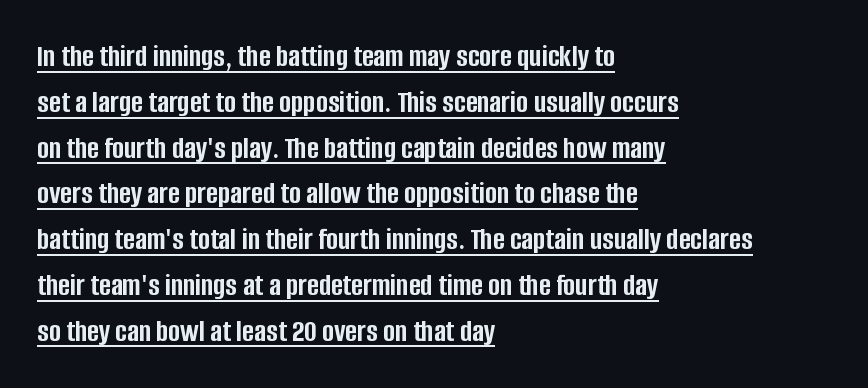
{"serif": "no", "italic": "no", "bold": "yes", "weight": "semibold", "width": "condensed", "stroke_contrast": "low", "x_height": "large", "monospaced": "no", "underline": "yes", "align": "left", "line_spacing": "normal", "line_spacing_ratio": 1.43, "letter_spacing": "normal", "letter_spacing_em": 0.0, "glyph_px": 32}
